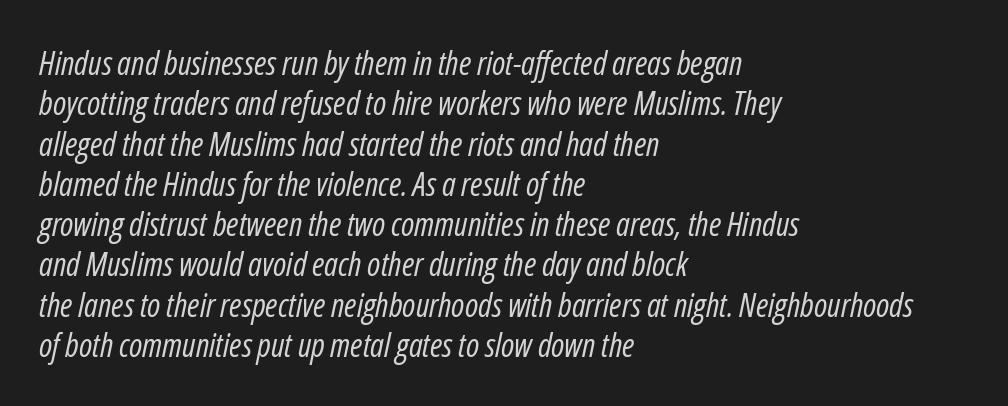
A quiet, ordinary-to-light weight characterises the typeface. Glance below the letters and you will spot only blank space. Designer's note — italics engaged. Is this a fixed-width face? No — the glyphs have proportional, varying widths. The lines in this sample share a left origin and differ only in where they stop. The gaps between neighbouring characters are ordinary and unremarkable.
